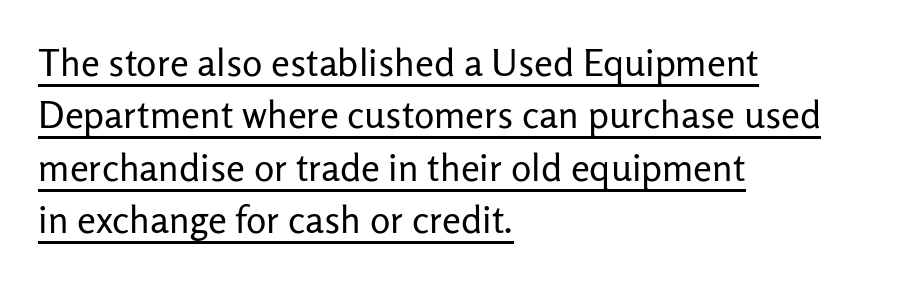
Q: Is the text bold? A: No.
Q: Is the text italic (slanted)? A: No, it is upright.
Q: Is the typeface a serif or a sans-serif typeface? A: Sans-serif.
Q: Is the text underlined? A: Yes.
Q: How is the paragraph aligned? A: Left-aligned.
Q: Is the spacing between letters normal or unusually wide? A: Normal.
Q: Is the spacing between lines tight, normal or loose? A: Normal.
Q: Width (condensed, normal, or wide)? A: Normal.
Q: Stroke contrast? A: Low.
Q: x-height? A: Medium.
Q: Monospaced? A: No.
